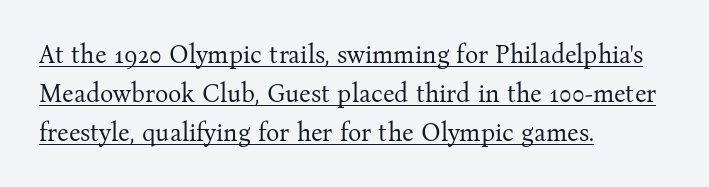
{"italic": "no", "bold": "no", "underline": "yes", "align": "left", "line_spacing": "normal", "line_spacing_ratio": 1.56, "letter_spacing": "normal", "letter_spacing_em": 0.0, "glyph_px": 25}
